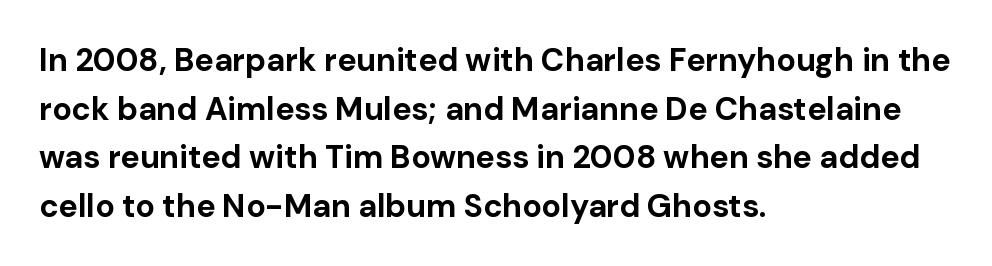
Q: Is the text bold? A: Yes.
Q: Is the text italic (slanted)? A: No, it is upright.
Q: Is the typeface a serif or a sans-serif typeface? A: Sans-serif.
Q: Is the text underlined? A: No.
Q: How is the paragraph aligned? A: Left-aligned.
Q: Is the spacing between letters normal or unusually wide? A: Normal.
Q: Is the spacing between lines tight, normal or loose? A: Normal.
Q: Width (condensed, normal, or wide)? A: Normal.
Q: Stroke contrast? A: Low.
Q: x-height? A: Medium.
Q: Monospaced? A: No.
